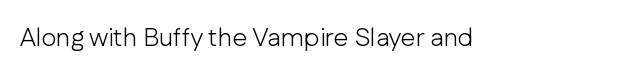
Q: Is the text bold? A: No.
Q: Is the text italic (slanted)? A: No, it is upright.
Q: Is the text underlined? A: No.
Q: Is the spacing between letters normal or unusually wide? A: Normal.
